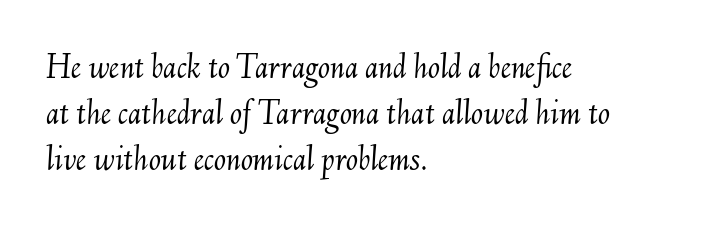
{"italic": "yes", "lean": "right", "slant_degrees": 6, "bold": "no", "weight": "light", "width": "normal", "stroke_contrast": "medium", "x_height": "small", "monospaced": "no", "underline": "no", "align": "left", "line_spacing": "normal", "line_spacing_ratio": 1.28, "letter_spacing": "normal", "letter_spacing_em": 0.0, "glyph_px": 36}
